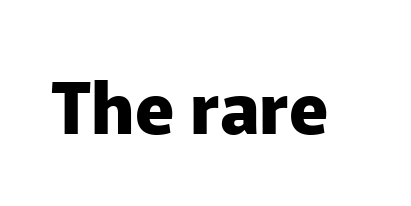
The image shows 71 px heavy sans-serif type, upright; set normal letter spacing, not underlined; low stroke contrast and a medium x-height.
